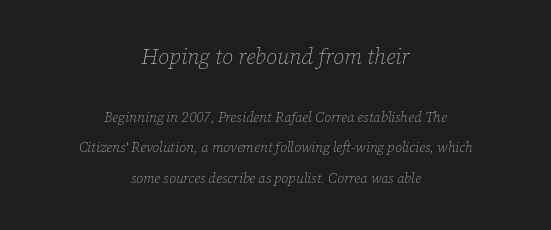
The image shows 22 px text type, italic (leaning right); set centered, loose line spacing (2.18x), normal letter spacing, not underlined; the first (top) block is 1.57x larger.
